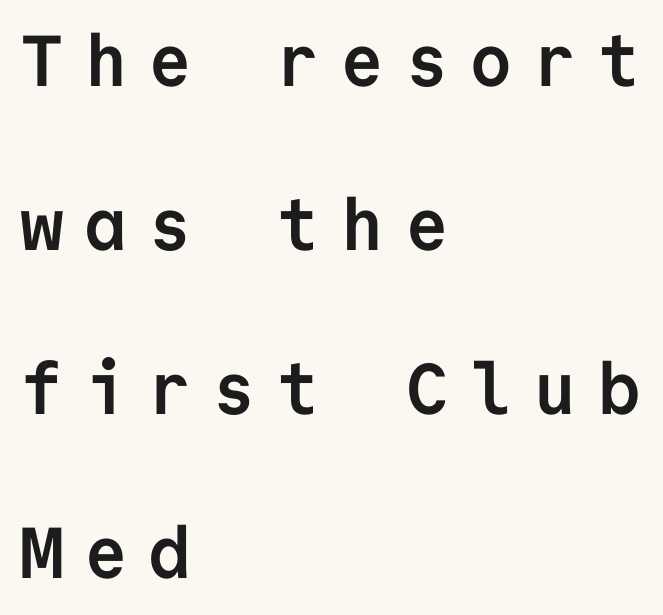
{"serif": "no", "italic": "no", "bold": "yes", "weight": "semibold", "width": "normal", "stroke_contrast": "low", "x_height": "medium", "monospaced": "yes", "underline": "no", "align": "left", "line_spacing": "loose", "line_spacing_ratio": 2.28, "letter_spacing": "wide", "letter_spacing_em": 0.31, "glyph_px": 72}
